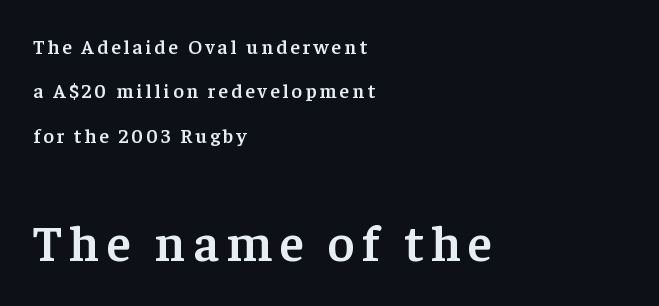
The image shows 51 px semibold serif type, upright; set left-aligned, loose line spacing (2.22x), not underlined; the second (bottom) block is 2.55x larger; low stroke contrast and a medium x-height.
